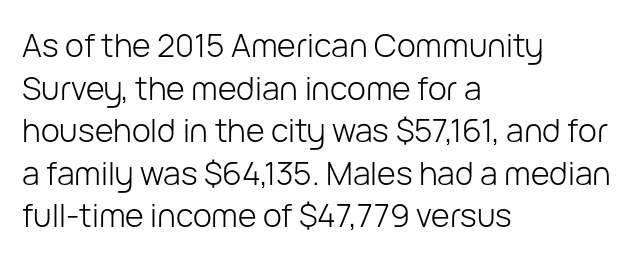
{"serif": "no", "italic": "no", "bold": "no", "weight": "light", "width": "normal", "stroke_contrast": "low", "x_height": "medium", "monospaced": "no", "underline": "no", "align": "left", "line_spacing": "normal", "line_spacing_ratio": 1.33, "letter_spacing": "normal", "letter_spacing_em": 0.0, "glyph_px": 32}
